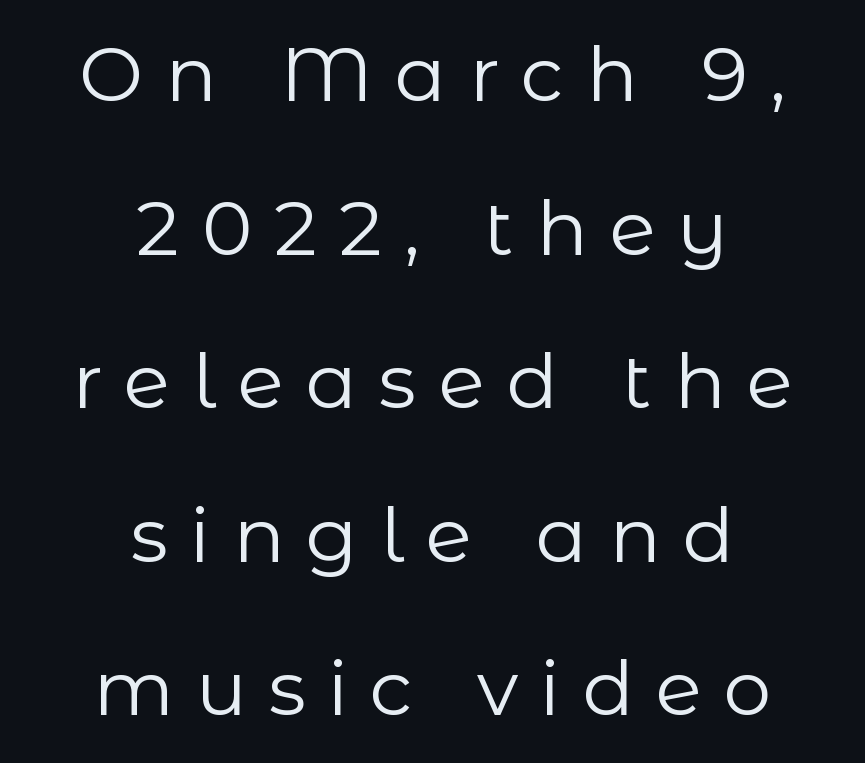
Think of a printed novel: that variable character pitch is what you see here. This rendering uses center alignment, leaving both contours irregular but symmetric. Typographically, this falls in the sans-serif category. Substantial extra tracking has been applied to these lines.
